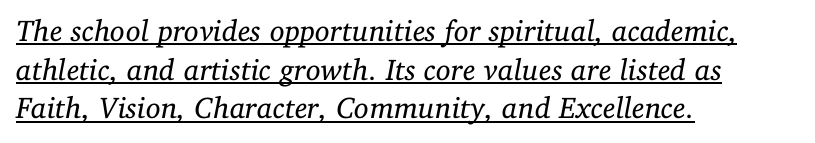
Here the designer chose a conventional face with non-uniform glyph widths. No extra tracking has been applied to these lines. The passage shown is typeset with a serif family. Horizontal bands of white between lines are of average thickness. Horizontal alignment here is leftward, the default for most running prose.
